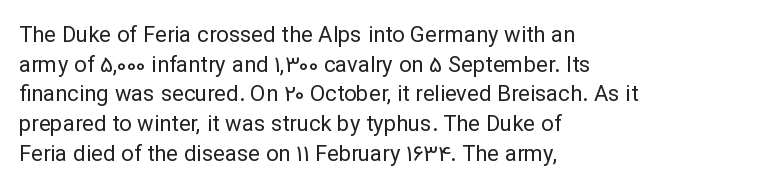
The image shows 22 px text type, upright; set left-aligned, normal line spacing (1.35x), normal letter spacing, not underlined.
